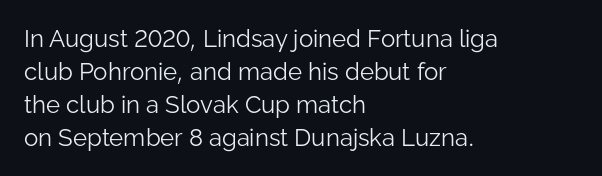
{"italic": "no", "bold": "no", "underline": "no", "align": "left", "line_spacing": "normal", "line_spacing_ratio": 1.37, "letter_spacing": "normal", "letter_spacing_em": 0.0, "glyph_px": 24}
